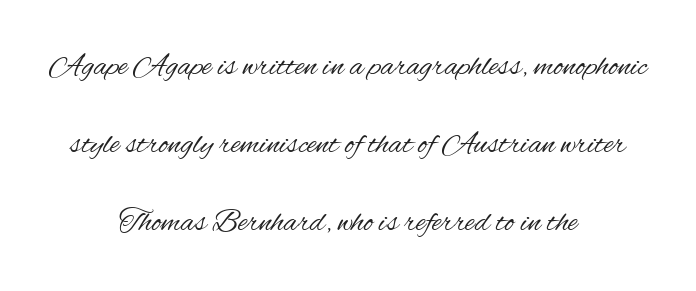
The setting favours the middle, as headings and verse often do. The letters sit at their default tracking, neither squeezed nor spread. You could not count columns in this text — the font is proportionally spaced. Note: no serifs on the glyphs.
